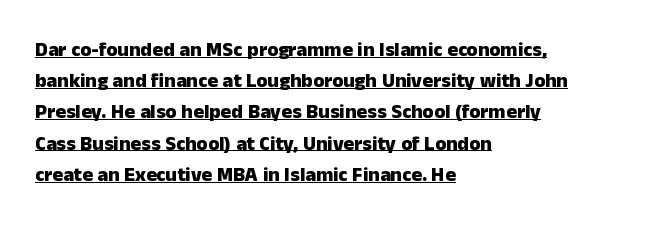
Q: Is the text bold? A: Yes.
Q: Is the text italic (slanted)? A: No, it is upright.
Q: Is the text underlined? A: Yes.
Q: How is the paragraph aligned? A: Left-aligned.
Q: Is the spacing between letters normal or unusually wide? A: Normal.
Q: Is the spacing between lines tight, normal or loose? A: Normal.
